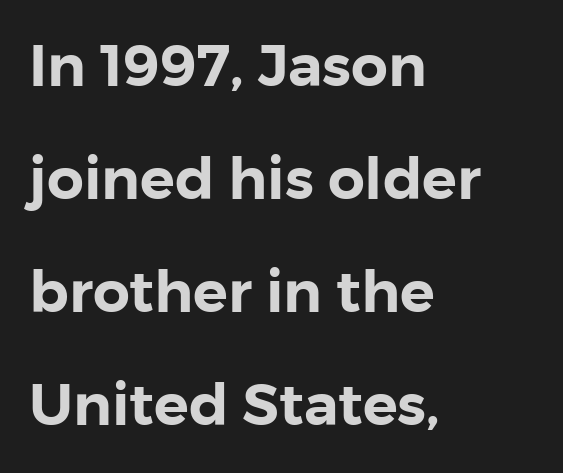
Is this a fixed-width face? No — the glyphs have proportional, varying widths. Caption: standard tracking, unaltered. Reading down the column, the eye jumps a long way to each next line. Upright lettering throughout. Only glyphs here, with clear space below each row.
